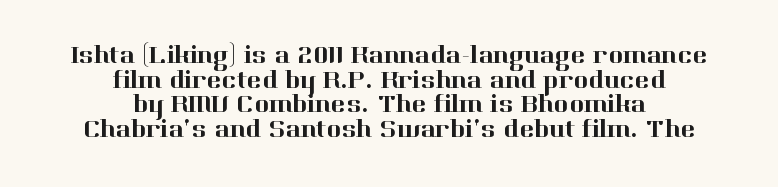
The image shows 25 px text type, upright; set centered, tight line spacing (0.99x), normal letter spacing, not underlined.
